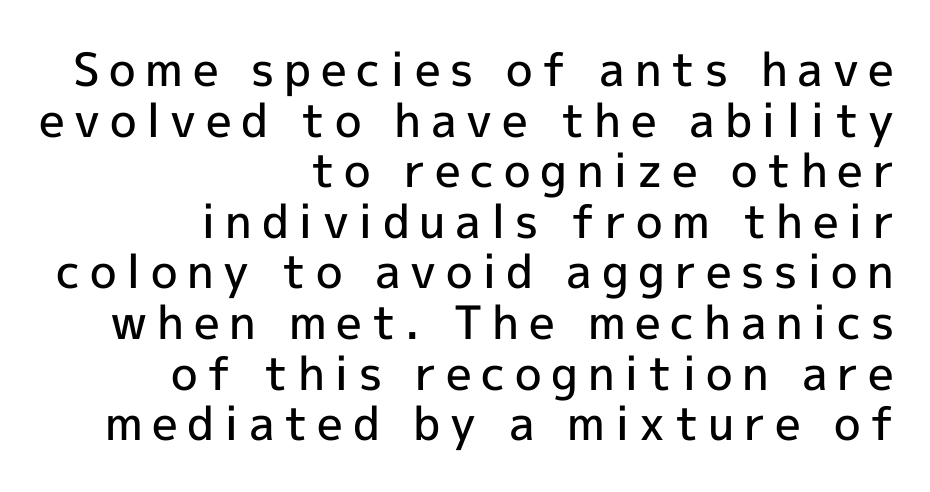
Reading down the column, the eye jumps only a short way to each next line. The letters stand upright; this is a roman face. A semibold gives these letters moderate extra thickness, short of bold. This sample has the flowing, uneven cadence of proportional lettering.
